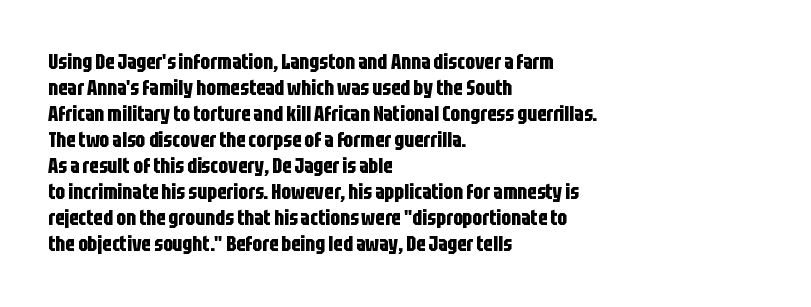
The strokes are fattened all the way to bold. Visually the block forms a straight wall on the left and a jagged coastline on the right. A typesetter would mark this as roman, not italic. The words here are not underlined.
